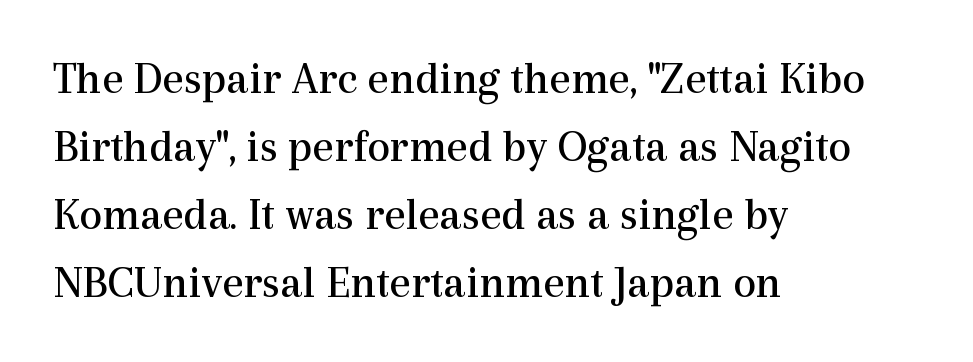
{"serif": "yes", "italic": "no", "bold": "no", "weight": "regular", "width": "normal", "x_height": "medium", "monospaced": "no", "underline": "no", "align": "left", "line_spacing": "normal", "line_spacing_ratio": 1.48, "letter_spacing": "normal", "letter_spacing_em": 0.0, "glyph_px": 46}
